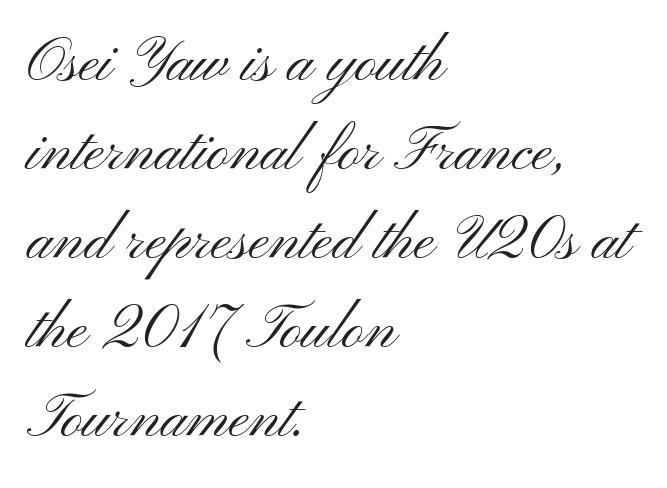
{"serif": "no", "bold": "no", "weight": "light", "width": "wide", "stroke_contrast": "medium", "x_height": "small", "monospaced": "no", "underline": "no", "align": "left", "line_spacing": "normal", "line_spacing_ratio": 1.46, "letter_spacing": "normal", "letter_spacing_em": 0.0, "glyph_px": 61}
